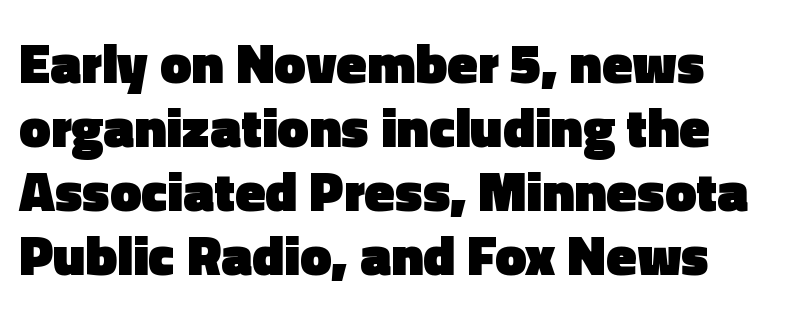
The image shows 56 px heavy sans-serif type, upright; set tight line spacing (1.14x), normal letter spacing, not underlined; a medium x-height.
